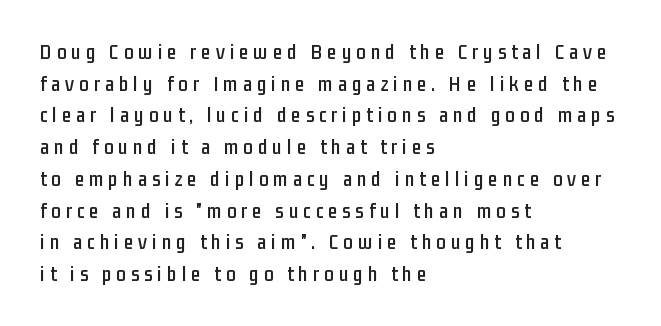
Q: Is the text italic (slanted)? A: No, it is upright.
Q: Is the text underlined? A: No.
Q: How is the paragraph aligned? A: Left-aligned.
Q: Is the spacing between letters normal or unusually wide? A: Unusually wide.
Q: Is the spacing between lines tight, normal or loose? A: Normal.
